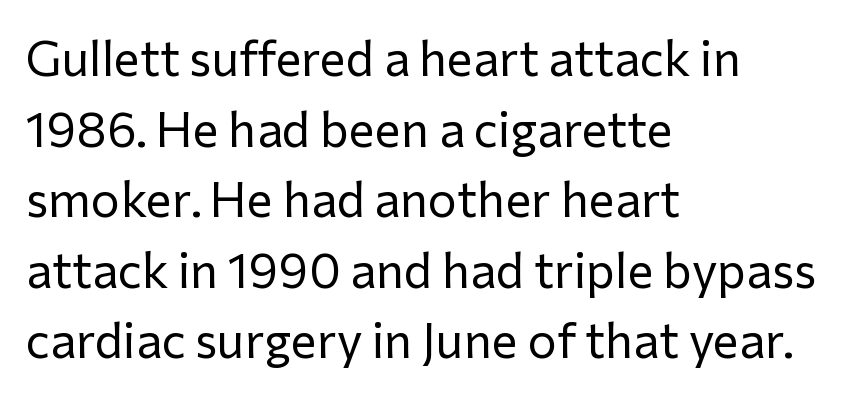
The face looks like a standard text weight, possibly lighter. Decoration check: the copy has no underline. Vertical strokes here are truly vertical. Each letter keeps its own natural width here, so spacing adapts to shape. Does extra space separate the letters? No, they use regular spacing. Every row of glyphs begins at an identical x-position on the left.
